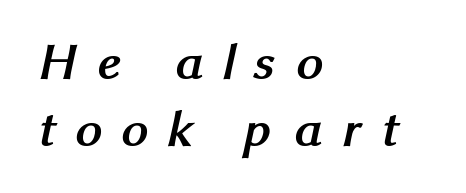
{"serif": "no", "bold": "yes", "weight": "semibold", "width": "normal", "stroke_contrast": "medium", "x_height": "medium", "monospaced": "no", "underline": "no", "align": "left", "line_spacing": "normal", "line_spacing_ratio": 1.26, "letter_spacing": "wide", "letter_spacing_em": 0.37, "glyph_px": 53}
